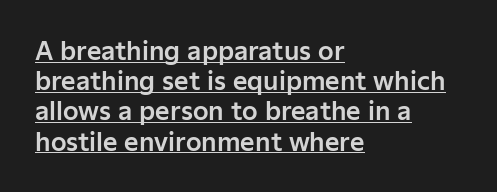
Q: Is the text italic (slanted)? A: No, it is upright.
Q: Is the text underlined? A: Yes.
Q: How is the paragraph aligned? A: Left-aligned.
Q: Is the spacing between letters normal or unusually wide? A: Normal.
